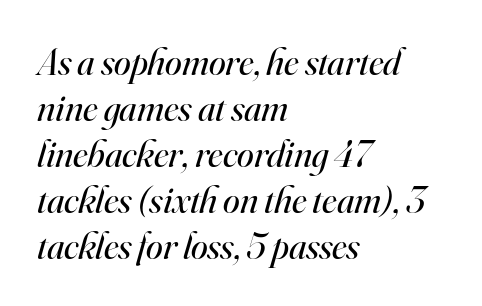
The image shows 38 px regular-weight serif type, italic (leaning right); set left-aligned, line spacing 1.21x, normal letter spacing, not underlined; high stroke contrast and a small x-height.
